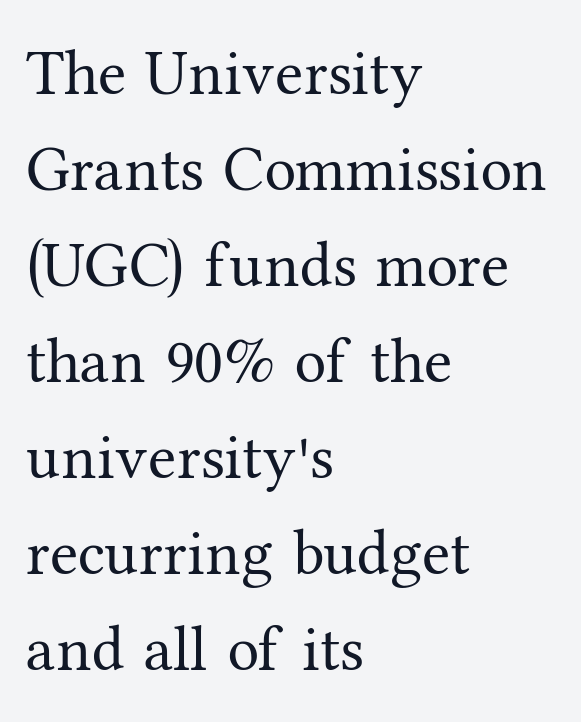
{"serif": "yes", "italic": "no", "bold": "no", "weight": "regular", "width": "normal", "stroke_contrast": "medium", "x_height": "medium", "monospaced": "no", "underline": "no", "align": "left", "line_spacing": "normal", "line_spacing_ratio": 1.5, "letter_spacing": "normal", "letter_spacing_em": 0.0, "glyph_px": 64}
